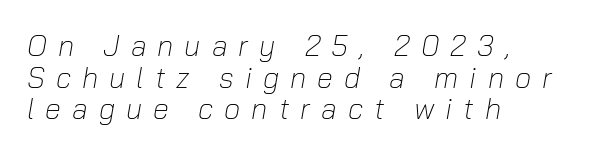
Notice how descenders almost collide with the ascenders below — that's tight leading. The gaps between neighbouring characters are conspicuously large. The font is comparable to plain body text, perhaps lighter. Words float on clear page, feet unadorned. Italic? Definitely — the glyphs are oblique.
